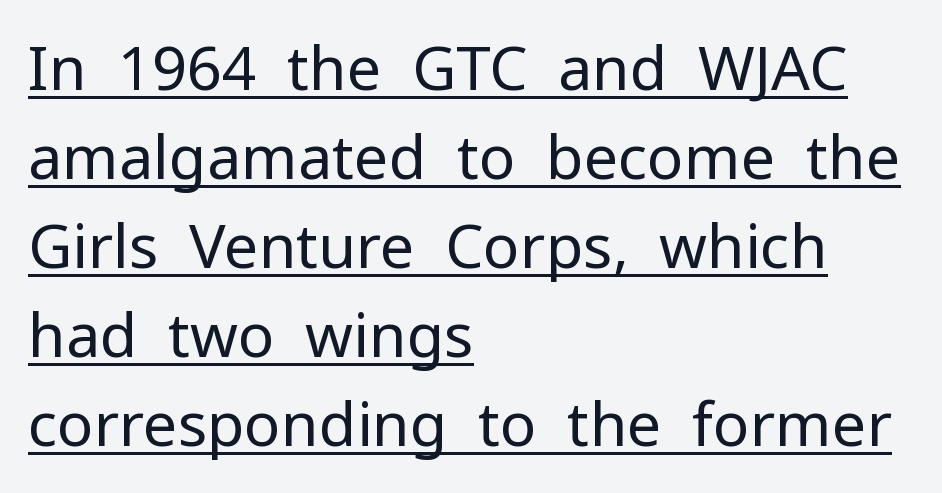
{"serif": "no", "italic": "no", "bold": "no", "weight": "regular", "width": "normal", "stroke_contrast": "low", "x_height": "medium", "monospaced": "no", "underline": "yes", "align": "left", "line_spacing": "normal", "line_spacing_ratio": 1.46, "letter_spacing": "normal", "letter_spacing_em": 0.0, "glyph_px": 61}
